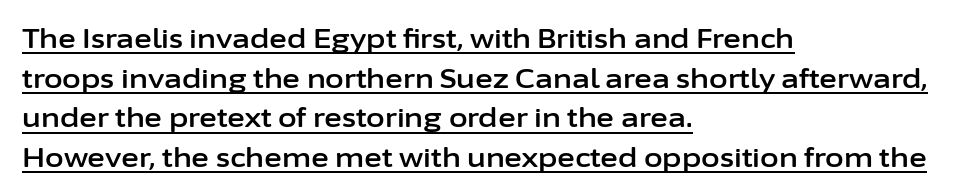
Q: Is the text italic (slanted)? A: No, it is upright.
Q: Is the text underlined? A: Yes.
Q: How is the paragraph aligned? A: Left-aligned.
Q: Is the spacing between letters normal or unusually wide? A: Normal.
Q: Is the spacing between lines tight, normal or loose? A: Normal.
